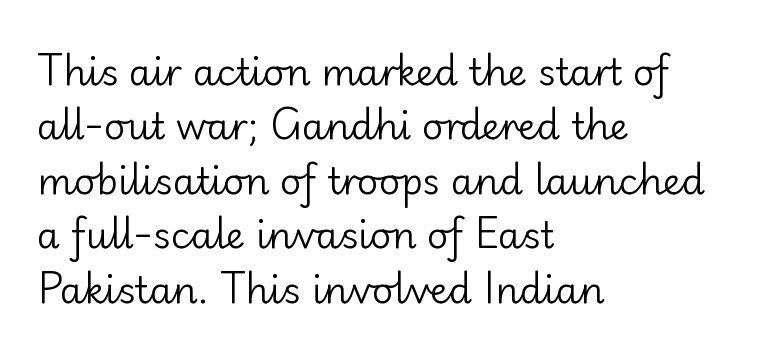
Q: Is the text bold? A: No.
Q: Is the text italic (slanted)? A: No, it is upright.
Q: Is the typeface a serif or a sans-serif typeface? A: Sans-serif.
Q: Is the text underlined? A: No.
Q: How is the paragraph aligned? A: Left-aligned.
Q: Is the spacing between letters normal or unusually wide? A: Normal.
Q: Is the spacing between lines tight, normal or loose? A: Normal.
Q: Width (condensed, normal, or wide)? A: Normal.
Q: Stroke contrast? A: Low.
Q: x-height? A: Small.
Q: Monospaced? A: No.
